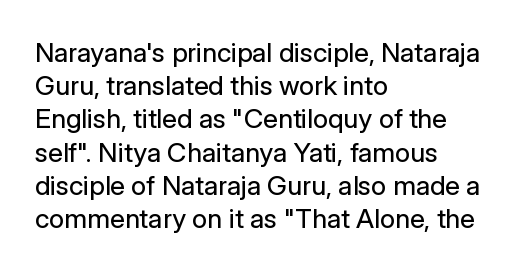
The image shows 27 px text type, upright; set left-aligned, line spacing 1.23x, normal letter spacing, not underlined.
